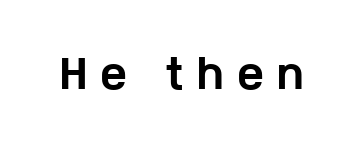
Q: Is the text bold? A: Yes.
Q: Is the text italic (slanted)? A: No, it is upright.
Q: Is the typeface a serif or a sans-serif typeface? A: Sans-serif.
Q: Is the text underlined? A: No.
Q: Is the spacing between letters normal or unusually wide? A: Unusually wide.
Q: Width (condensed, normal, or wide)? A: Wide.
Q: Stroke contrast? A: Low.
Q: x-height? A: Medium.
Q: Monospaced? A: No.
